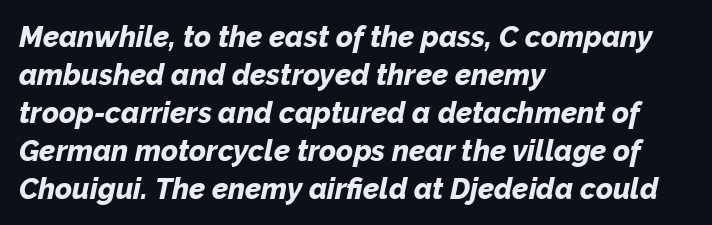
{"italic": "yes", "lean": "right", "slant_degrees": 12, "bold": "yes", "weight": "bold", "width": "normal", "stroke_contrast": "low", "x_height": "medium", "monospaced": "no", "underline": "no", "align": "left", "line_spacing": "normal", "line_spacing_ratio": 1.31, "letter_spacing": "normal", "letter_spacing_em": 0.0, "glyph_px": 29}
